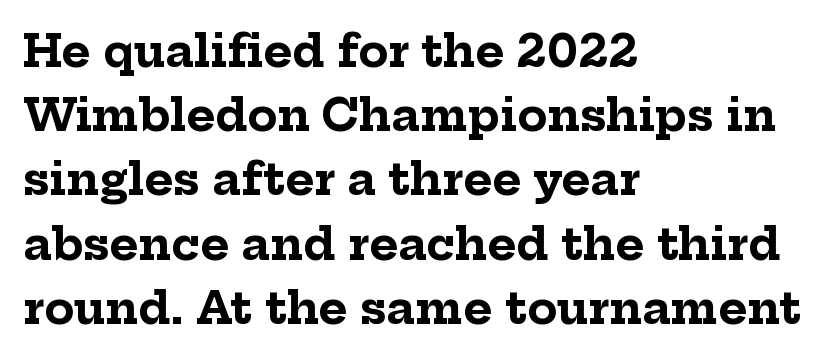
{"serif": "yes", "italic": "no", "bold": "yes", "weight": "bold", "width": "normal", "stroke_contrast": "low", "x_height": "medium", "monospaced": "no", "underline": "no", "align": "left", "line_spacing": "normal", "line_spacing_ratio": 1.46, "letter_spacing": "normal", "letter_spacing_em": 0.0, "glyph_px": 44}
